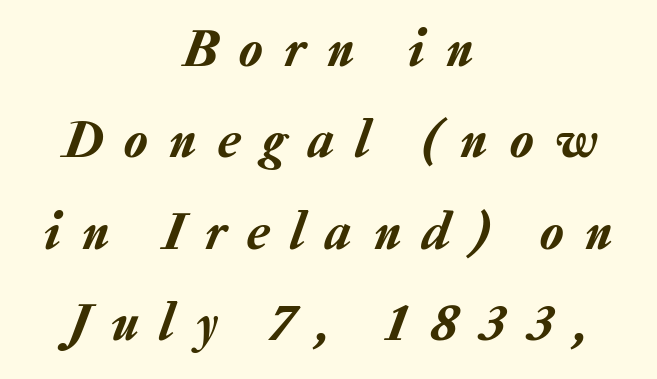
Q: Is the text italic (slanted)? A: Yes, it leans right by about 20 degrees.
Q: Is the text underlined? A: No.
Q: How is the paragraph aligned? A: Centered.
Q: Is the spacing between letters normal or unusually wide? A: Unusually wide.
Q: Is the spacing between lines tight, normal or loose? A: Normal.
Q: Width (condensed, normal, or wide)? A: Normal.
Q: Stroke contrast? A: Low.
Q: x-height? A: Medium.
Q: Monospaced? A: No.
